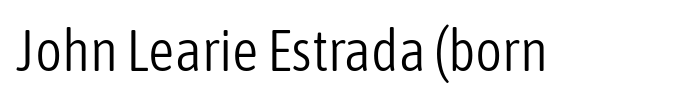
Q: Is the text bold? A: No.
Q: Is the text italic (slanted)? A: No, it is upright.
Q: Is the typeface a serif or a sans-serif typeface? A: Sans-serif.
Q: Is the text underlined? A: No.
Q: Is the spacing between letters normal or unusually wide? A: Normal.
Q: Width (condensed, normal, or wide)? A: Condensed.
Q: Stroke contrast? A: Low.
Q: x-height? A: Medium.
Q: Monospaced? A: No.
